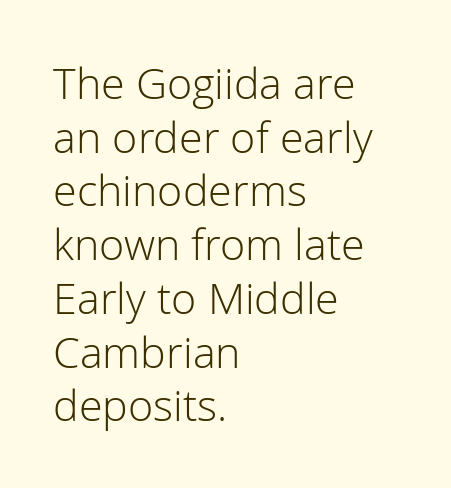
{"serif": "no", "italic": "no", "bold": "no", "weight": "light", "width": "normal", "stroke_contrast": "low", "x_height": "medium", "monospaced": "no", "underline": "no", "align": "left", "line_spacing": "normal", "line_spacing_ratio": 1.25, "letter_spacing": "normal", "letter_spacing_em": 0.0, "glyph_px": 43}
